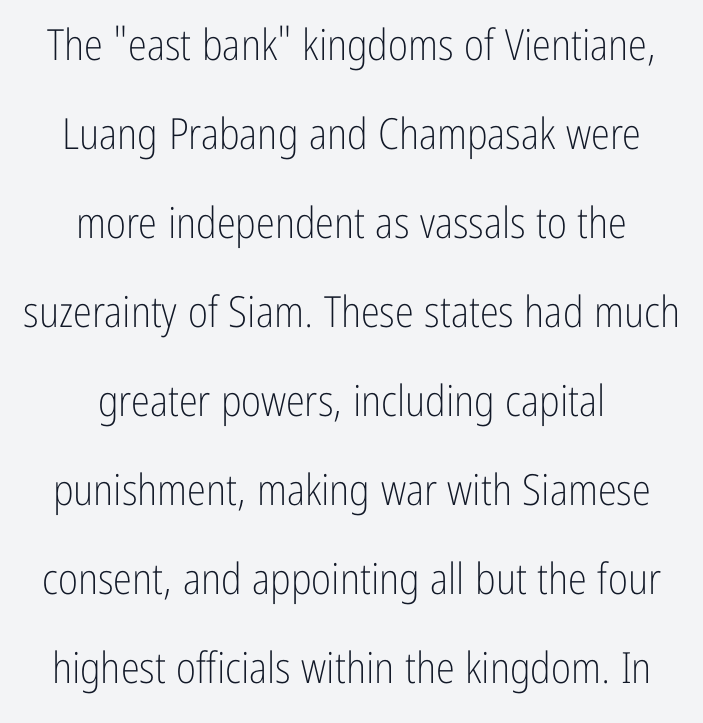
{"serif": "no", "italic": "no", "bold": "no", "weight": "light", "width": "condensed", "stroke_contrast": "low", "x_height": "medium", "monospaced": "no", "underline": "no", "align": "center", "line_spacing": "loose", "line_spacing_ratio": 2.07, "letter_spacing": "normal", "letter_spacing_em": 0.0, "glyph_px": 43}
